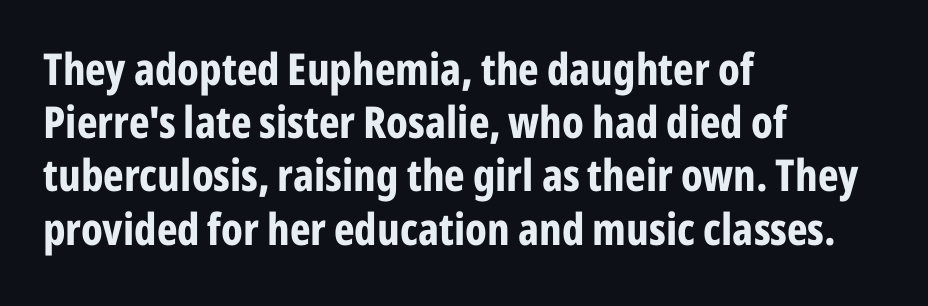
Q: Is the text bold? A: Yes.
Q: Is the text italic (slanted)? A: No, it is upright.
Q: Is the typeface a serif or a sans-serif typeface? A: Sans-serif.
Q: Is the text underlined? A: No.
Q: How is the paragraph aligned? A: Left-aligned.
Q: Is the spacing between letters normal or unusually wide? A: Normal.
Q: Width (condensed, normal, or wide)? A: Condensed.
Q: Stroke contrast? A: Low.
Q: x-height? A: Medium.
Q: Monospaced? A: No.
